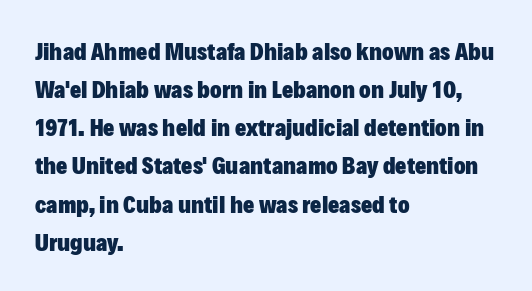
The image shows 24 px bold type, upright; set left-aligned, normal line spacing (1.59x), normal letter spacing, not underlined.
